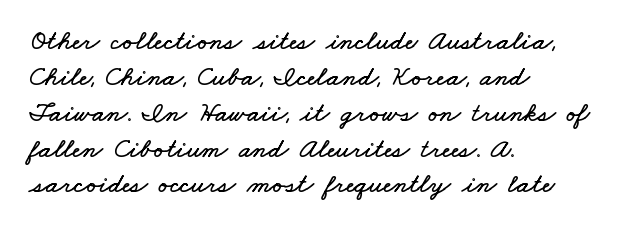
Vertically, the passage feels balanced, rows spaced as you'd expect. The line texture is even and compact thanks to regular tracking. Is the block centered? No — it sits flush against the left margin. Lines of text with bare space underneath. This sample has the flowing, uneven cadence of proportional lettering.
